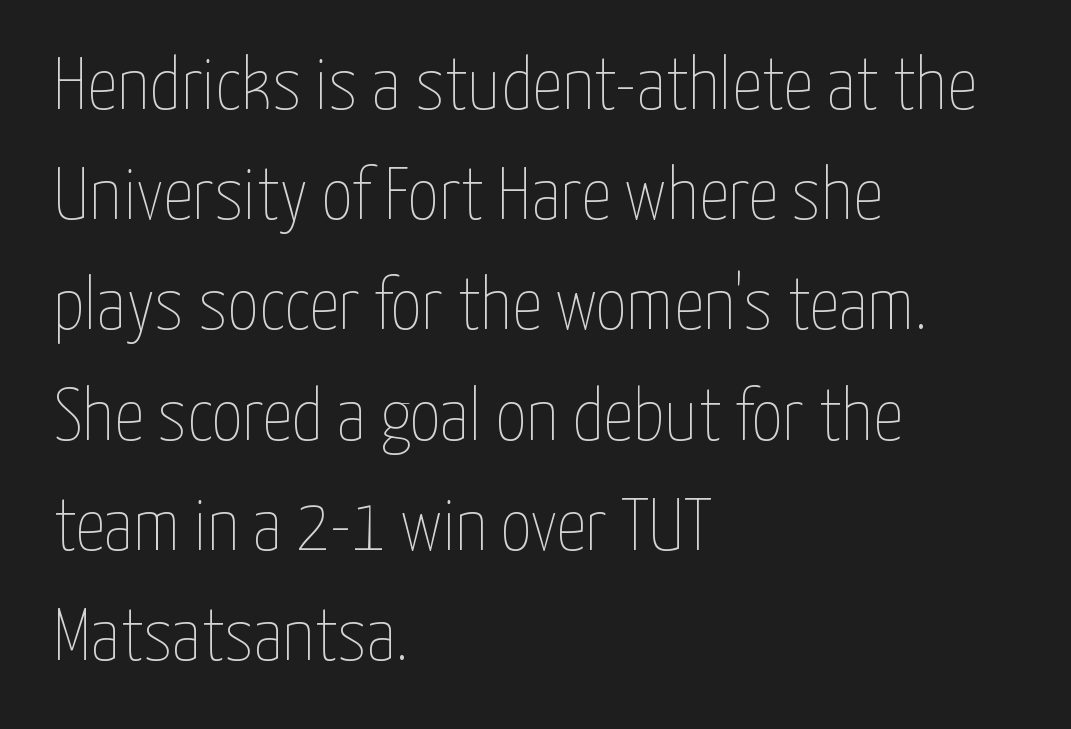
The gap between lines stays unmarked. No heavy texture on the line: the type isn't bold. When letters stand straight like this, we call the style roman or upright. Do the characters align in a grid? No, the font is proportional.
